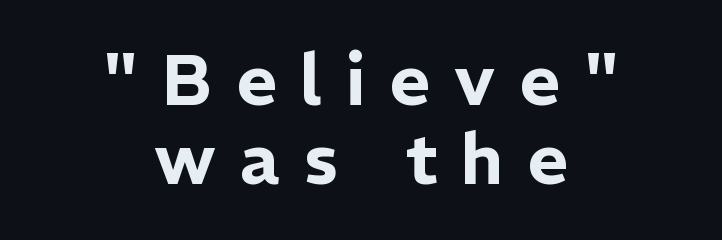
{"serif": "no", "italic": "no", "width": "normal", "stroke_contrast": "low", "x_height": "medium", "monospaced": "no", "underline": "no", "align": "center", "line_spacing": "tight", "line_spacing_ratio": 1.13, "letter_spacing": "wide", "letter_spacing_em": 0.34, "glyph_px": 70}
